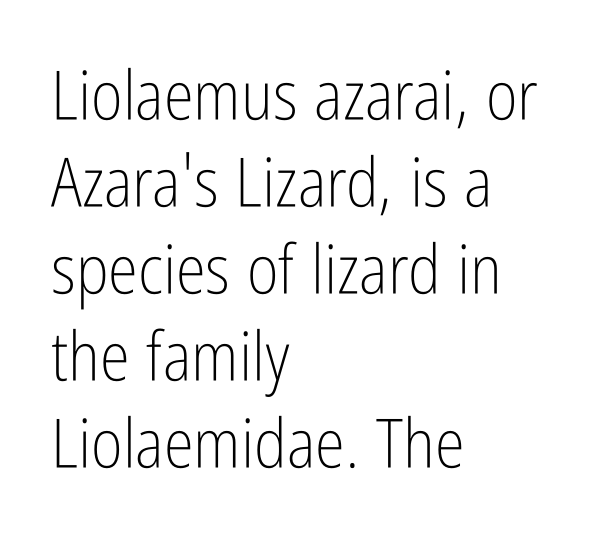
This is sans-serif lettering, the kind often seen on screens and signage. Tracking value appears to be zero — textbook default spacing. The lines in this sample share a left origin and differ only in where they stop. Spacing verdict: proportional, widths tailored to each character. It's the straight-up-and-down kind of type. The rendering uses a moderate line-height, typical for paragraphs.
